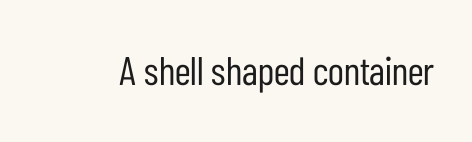
The image shows 40 px regular-weight, condensed sans-serif type, upright; set normal letter spacing, not underlined; low stroke contrast and a medium x-height.
